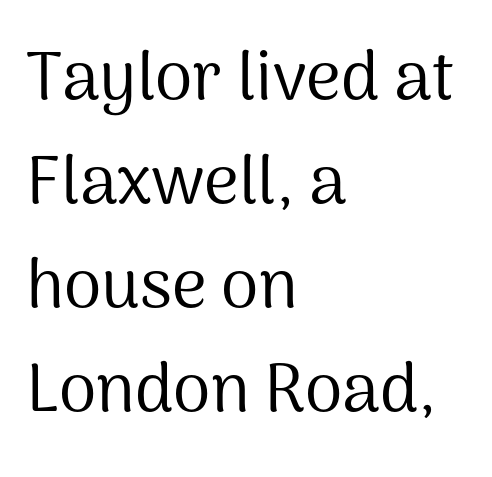
{"serif": "no", "italic": "no", "bold": "no", "weight": "regular", "width": "normal", "stroke_contrast": "medium", "x_height": "medium", "monospaced": "no", "underline": "no", "align": "left", "line_spacing": "normal", "line_spacing_ratio": 1.53, "letter_spacing": "normal", "letter_spacing_em": 0.0, "glyph_px": 68}
